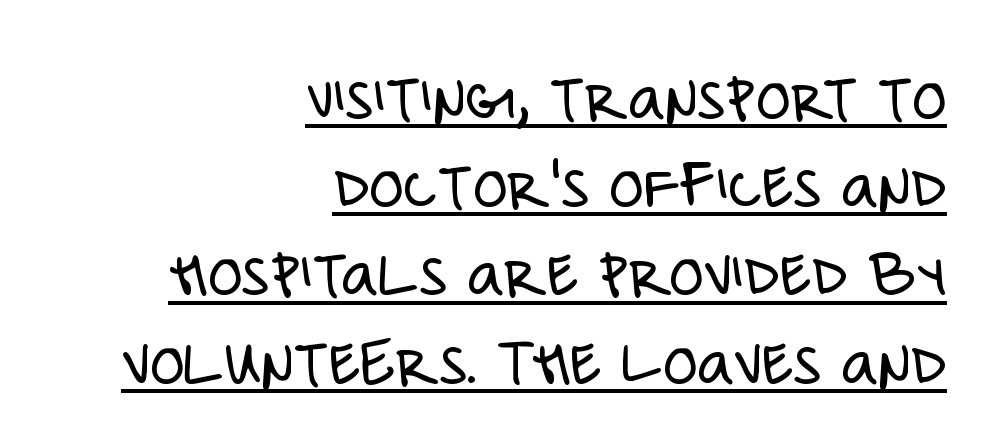
Do the letters lean? They stand straight. Are there feet on the stems? There aren't — it's a sans. How would I describe the line gaps? Plain and ordinary. The passage shown is typed in a proportional face where columns would drift.
